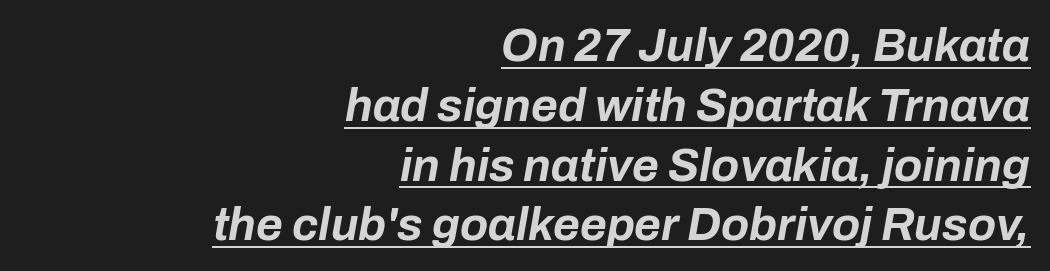
Q: Is the text bold? A: Yes.
Q: Is the text italic (slanted)? A: Yes, it leans right by about 10 degrees.
Q: Is the text underlined? A: Yes.
Q: How is the paragraph aligned? A: Right-aligned.
Q: Is the spacing between letters normal or unusually wide? A: Normal.
Q: Is the spacing between lines tight, normal or loose? A: Normal.
Q: Width (condensed, normal, or wide)? A: Normal.
Q: Stroke contrast? A: Low.
Q: x-height? A: Medium.
Q: Monospaced? A: No.
